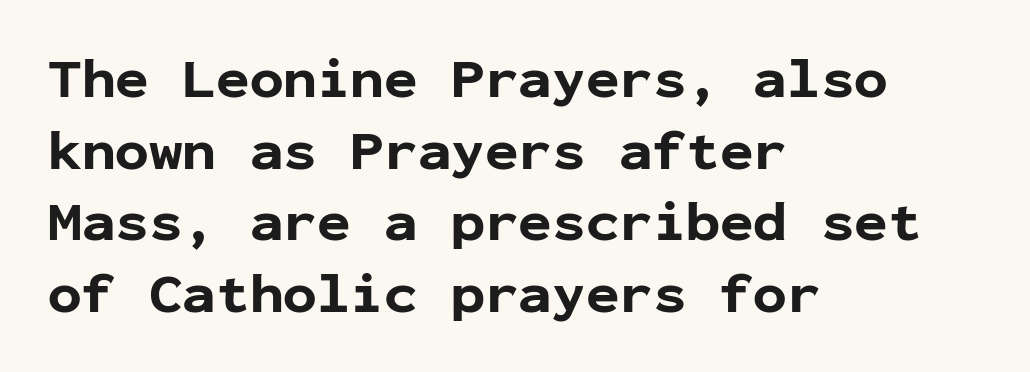
{"serif": "no", "italic": "no", "bold": "yes", "weight": "bold", "width": "normal", "stroke_contrast": "low", "x_height": "medium", "monospaced": "yes", "underline": "no", "align": "left", "line_spacing": "normal", "line_spacing_ratio": 1.28, "letter_spacing": "normal", "letter_spacing_em": 0.0, "glyph_px": 56}
